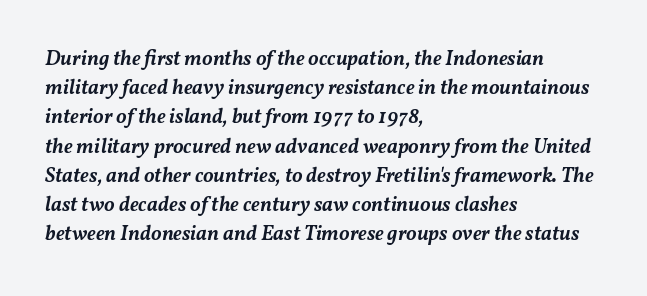
All the whitespace from short lines collects on the right. No extra tracking has been applied to these lines. Italic? Definitely — the glyphs are oblique. Whoever set this chose a conventional vertical rhythm. This is the in-between weight designers call semibold or demi.
